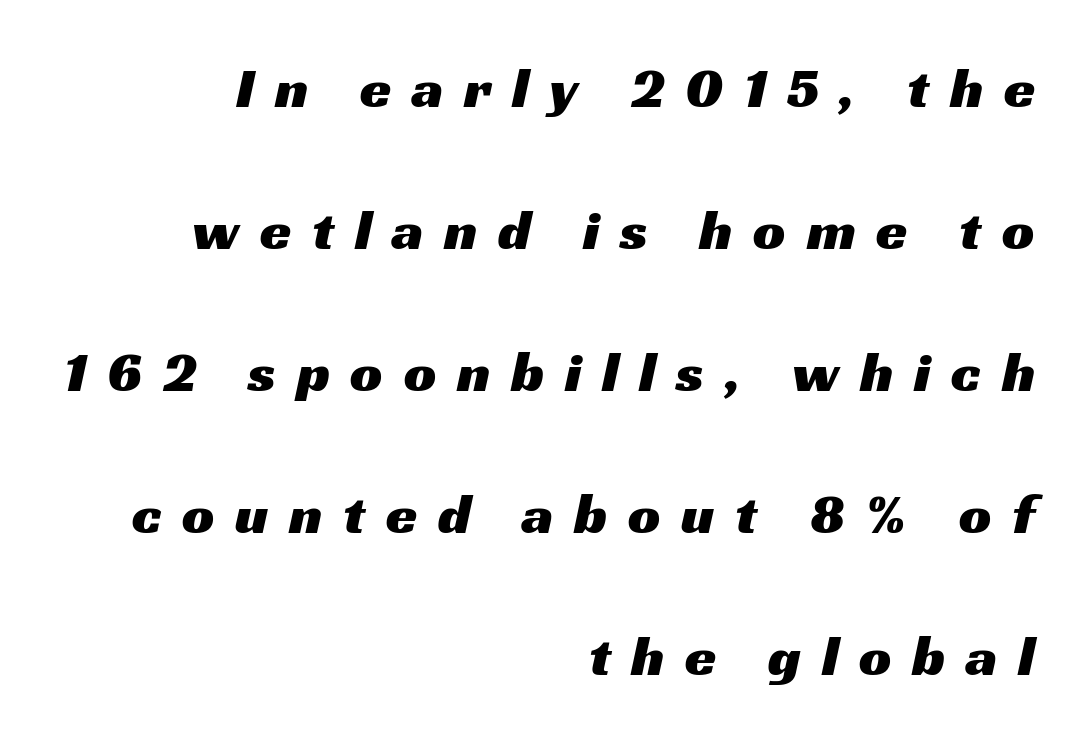
{"serif": "no", "width": "wide", "stroke_contrast": "medium", "x_height": "medium", "monospaced": "no", "underline": "no", "align": "right", "line_spacing": "loose", "line_spacing_ratio": 2.49, "letter_spacing": "wide", "letter_spacing_em": 0.36, "glyph_px": 57}
